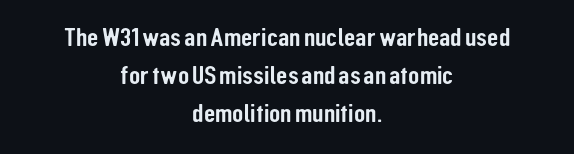
The image shows 26 px text type, upright; set centered, normal line spacing (1.47x), normal letter spacing, not underlined.
